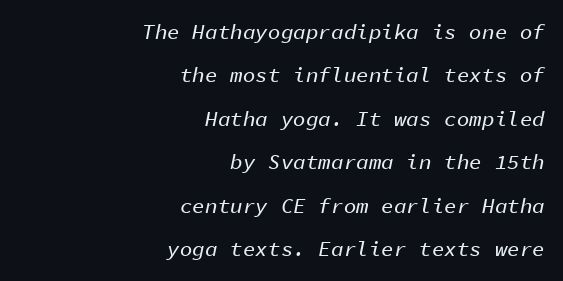
The image shows 21 px text type, italic (leaning right); set right-aligned, loose line spacing (2.07x), normal letter spacing, not underlined.
